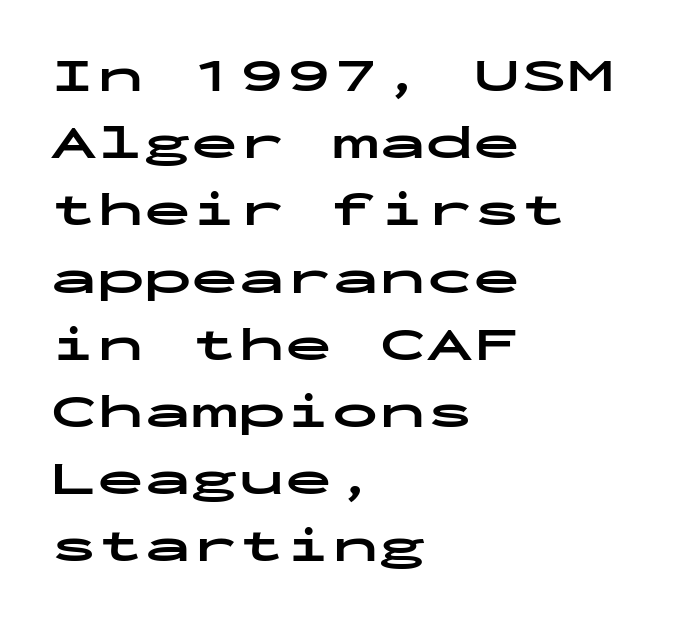
A bare baseline throughout the passage. The letters march in equal steps, a hallmark of fixed-pitch type. I'd call this a sans setting — the letters go barefoot. The sample has been set heavy, in full bold.
